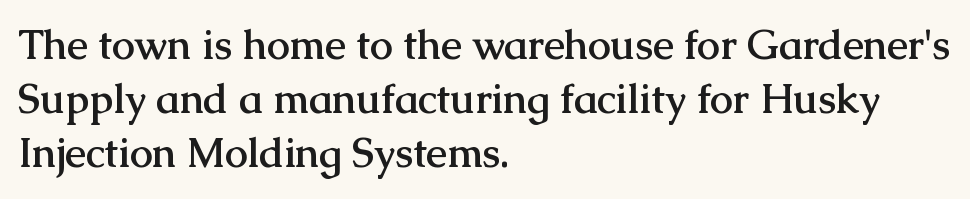
This rendering employs a face with finishing strokes, i.e., a serif. Compared with a centered layout, this one pins lines to the left instead. Character widths vary here, with narrow letters taking less room than wide ones. Glyph-to-glyph distance matches everyday printed text.
